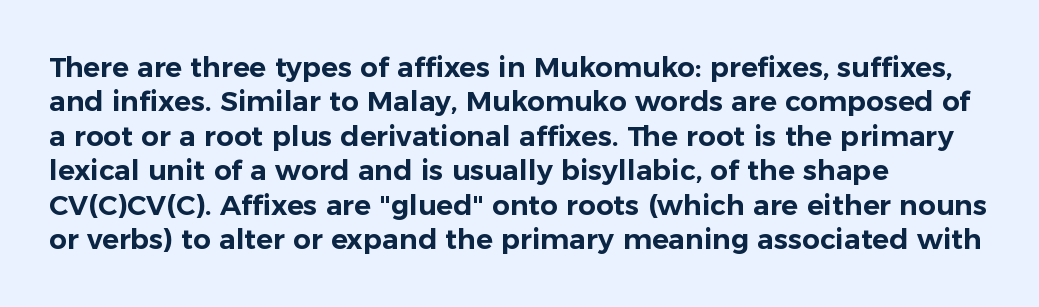
The image shows 28 px sans-serif type, upright; set left-aligned, line spacing 1.23x, normal letter spacing, not underlined; low stroke contrast and a medium x-height.
